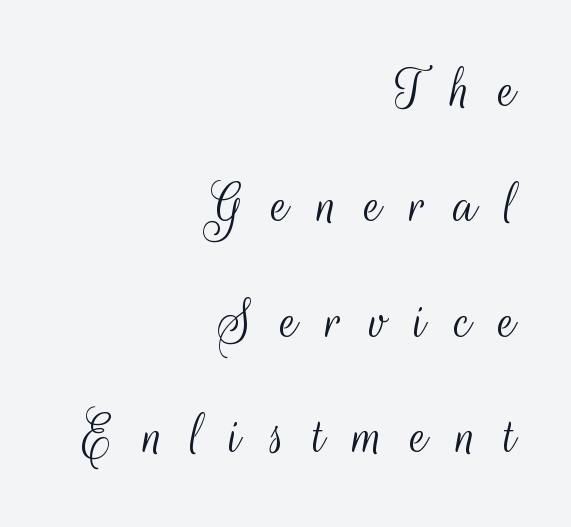
{"serif": "no", "bold": "no", "weight": "light", "width": "condensed", "stroke_contrast": "medium", "x_height": "small", "monospaced": "no", "underline": "no", "align": "right", "line_spacing_ratio": 1.89, "letter_spacing": "wide", "letter_spacing_em": 0.46, "glyph_px": 61}
